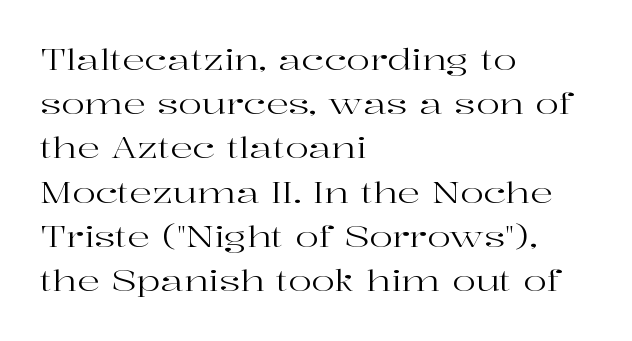
The compositor pushed each line to the left boundary. These lines keep a tight, regular rhythm from letter to letter. Vertically, the passage feels balanced, rows spaced as you'd expect. No word sits above an underline. Posture: upright roman. No chunkiness to these letters — they're not bold.
